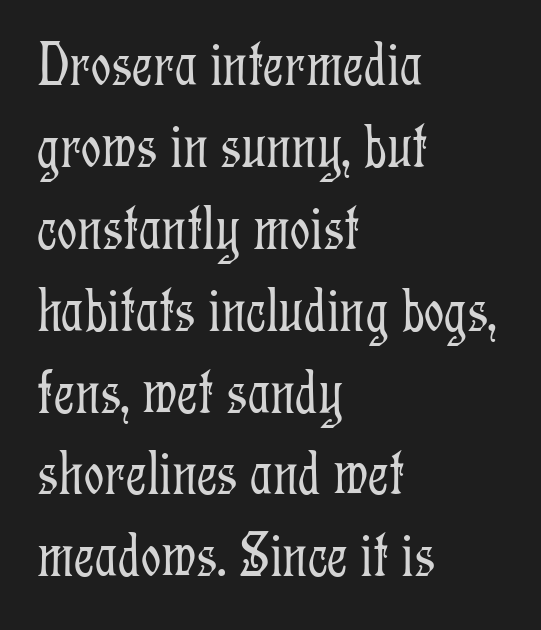
Nobody touched the tracking dial on this one. The rendering uses natural spacing where letterforms have individual widths. Italic? Not at all — the glyphs are vertical. Rows of type keep a routine distance in the vertical direction.
